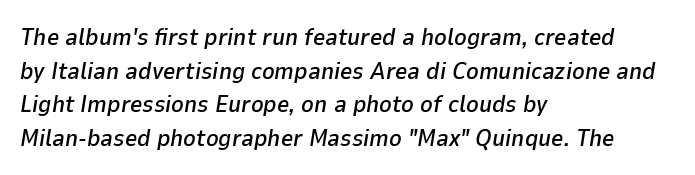
Q: Is the text italic (slanted)? A: Yes, it leans right by about 9 degrees.
Q: Is the text underlined? A: No.
Q: How is the paragraph aligned? A: Left-aligned.
Q: Is the spacing between letters normal or unusually wide? A: Normal.
Q: Is the spacing between lines tight, normal or loose? A: Normal.
